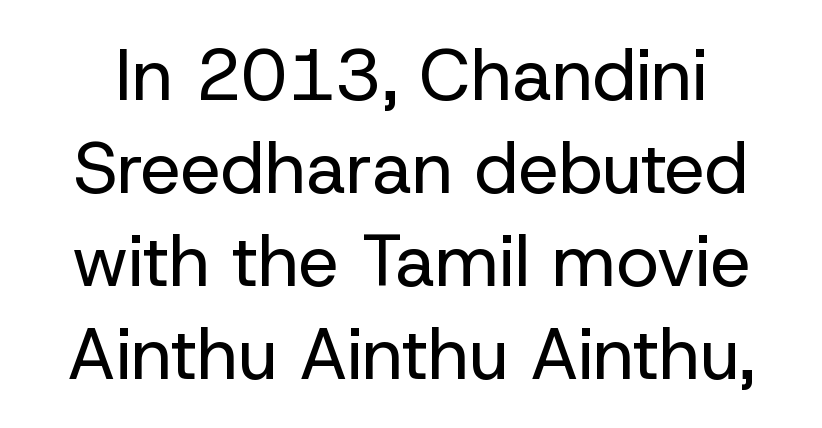
Heaviness? Minimal to ordinary, like unemphasized prose. The line-height multiplier appears to be the usual default. Posture: vertical. Here the glyphs are tracked normally, forming tight word shapes. The face used here is proportionally spaced, like ordinary book or web type. A typesetter would label this face a sans.
